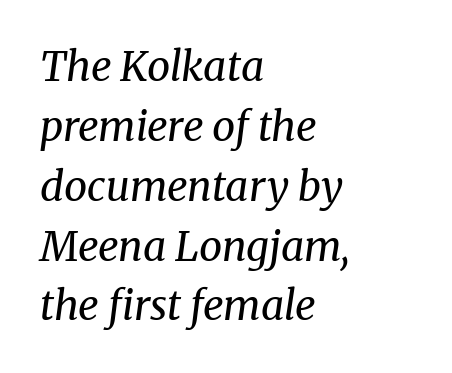
The image shows 41 px regular-weight serif type, italic (leaning right); set left-aligned, normal line spacing (1.46x), normal letter spacing, not underlined; medium stroke contrast and a medium x-height.
